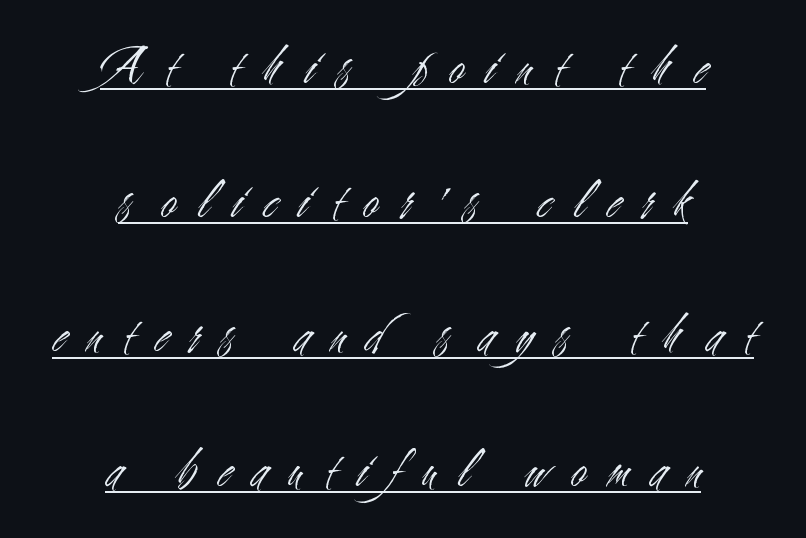
The letterforms sit at book weight or below. The designer dialed line spacing up above the default. Tracking value appears strongly positive — letters spread wide. Notice how the passage keeps no hard edge, just a central spine.
